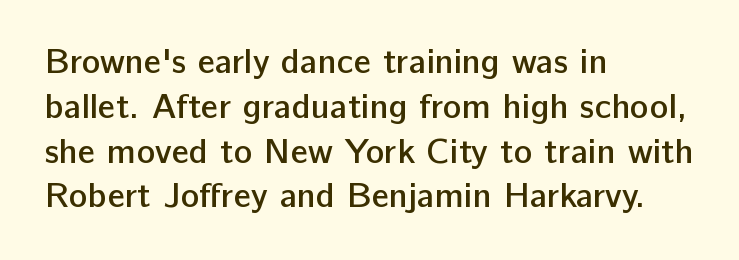
The image shows 35 px semibold sans-serif type, upright; set left-aligned, normal line spacing (1.28x), normal letter spacing, not underlined; low stroke contrast and a medium x-height.
